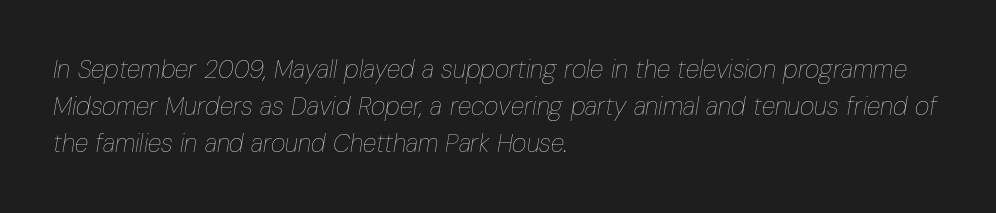
Q: Is the text bold? A: No.
Q: Is the text italic (slanted)? A: Yes, it leans right by about 10 degrees.
Q: Is the text underlined? A: No.
Q: How is the paragraph aligned? A: Left-aligned.
Q: Is the spacing between letters normal or unusually wide? A: Normal.
Q: Is the spacing between lines tight, normal or loose? A: Normal.
